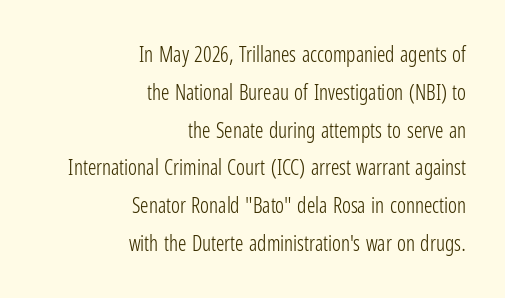
{"italic": "no", "bold": "no", "underline": "no", "align": "right", "line_spacing_ratio": 1.8, "letter_spacing": "normal", "letter_spacing_em": 0.0, "glyph_px": 21}
